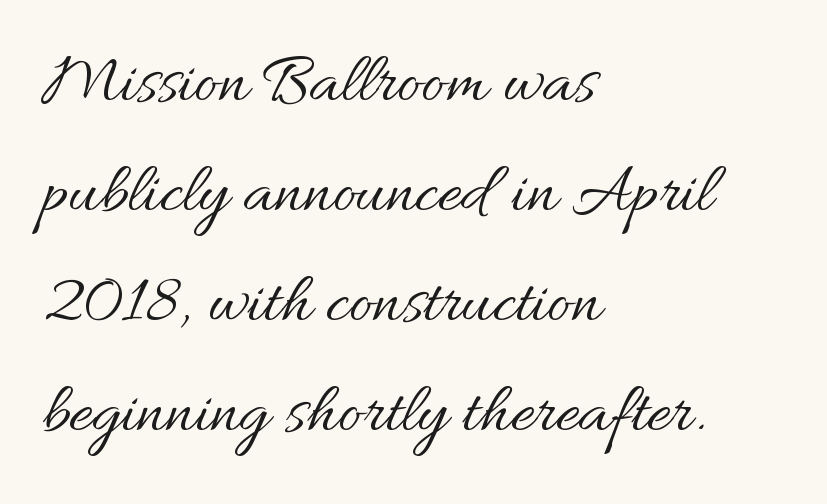
This rendering leaves character spacing at its baseline value. These lines are set flush left with a ragged right edge. Regular leading.
